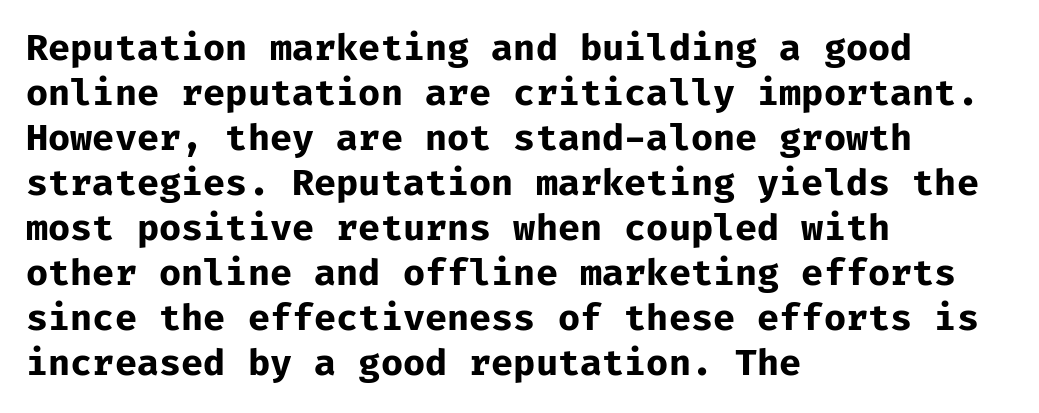
{"serif": "no", "italic": "no", "bold": "yes", "weight": "bold", "width": "normal", "stroke_contrast": "low", "x_height": "medium", "monospaced": "yes", "underline": "no", "align": "left", "line_spacing": "normal", "line_spacing_ratio": 1.25, "letter_spacing": "normal", "letter_spacing_em": 0.0, "glyph_px": 36}
